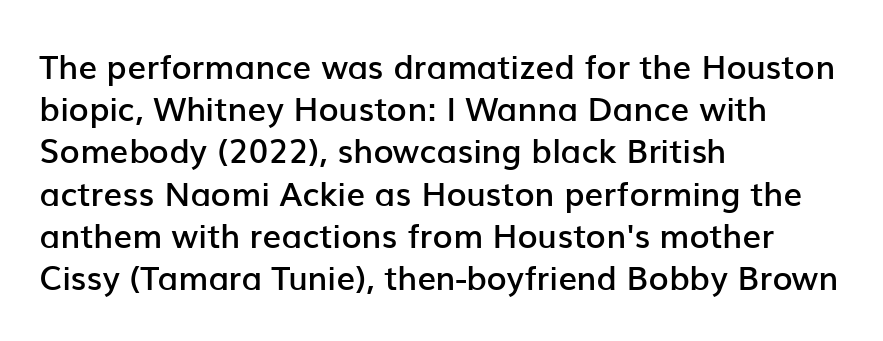
The type is set solid horizontally, with unmodified tracking. Vertically, the passage feels balanced, rows spaced as you'd expect. Anything drawn beneath the words? Only blank space. In terms of posture, this sample is upright. The rag falls on the right side of this text block.
